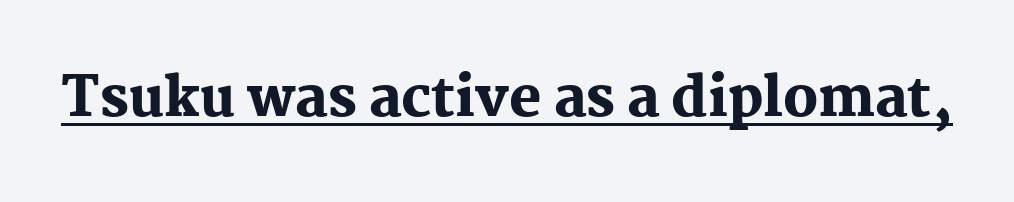
The image shows 54 px heavy serif type, upright; set normal letter spacing, underlined; medium stroke contrast and a medium x-height.
